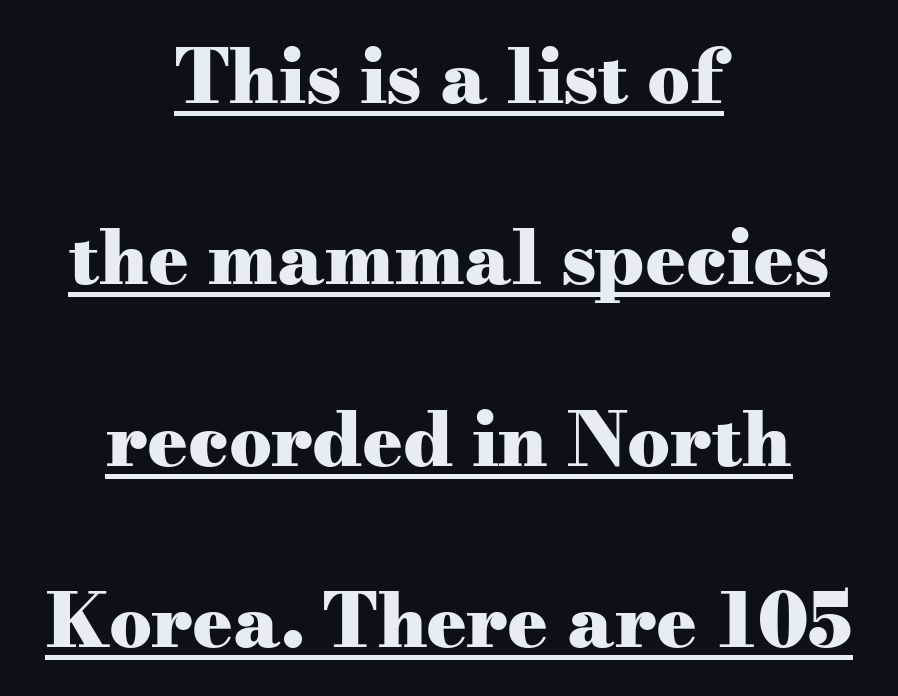
The image shows 75 px heavy, wide serif type, upright; set centered, loose line spacing (2.42x), normal letter spacing, underlined; medium stroke contrast and a small x-height.
